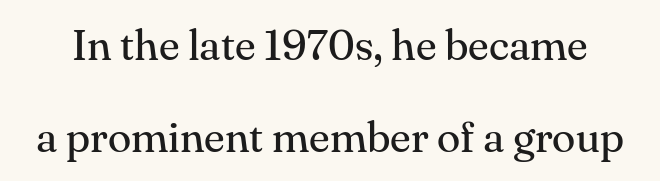
Q: Is the text bold? A: No.
Q: Is the text italic (slanted)? A: No, it is upright.
Q: Is the typeface a serif or a sans-serif typeface? A: Serif.
Q: Is the text underlined? A: No.
Q: Is the spacing between letters normal or unusually wide? A: Normal.
Q: Is the spacing between lines tight, normal or loose? A: Loose.
Q: Width (condensed, normal, or wide)? A: Normal.
Q: Stroke contrast? A: Medium.
Q: x-height? A: Small.
Q: Monospaced? A: No.
